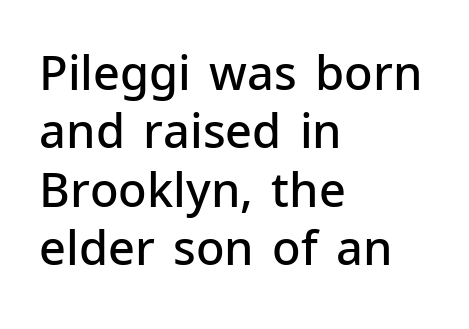
A typesetter would call this zero additional tracking. Typeset ragged right — the left edge is the straight one. Set as a demibold, roughly 600 on the weight scale. Only glyphs here, with clear space below each row. These lines are composed in type without serifs.
